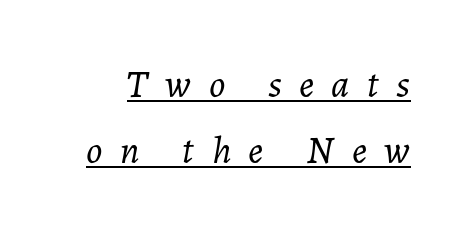
The rendering uses natural spacing where letterforms have individual widths. A continuous stroke trails under the words, as in a hyperlink. This reads as an unemphasized weight, regular at the heaviest. Italic? Definitely — the glyphs are oblique. You could only call the tracking loose — the letters float apart.
